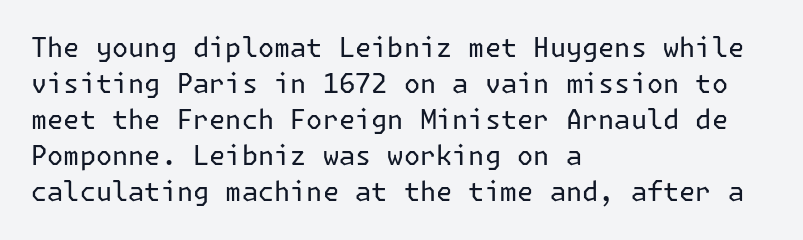
A clean baseline with only descenders dipping below it. The letters stand upright; this is a roman face. The letterforms sit shoulder to shoulder at normal distance. The compositor pushed each line to the left boundary.
